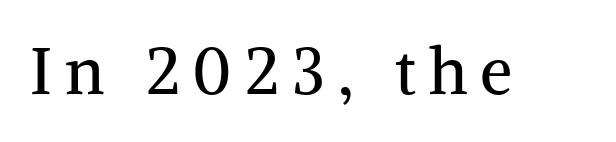
Q: Is the text bold? A: No.
Q: Is the text italic (slanted)? A: No, it is upright.
Q: Is the typeface a serif or a sans-serif typeface? A: Serif.
Q: Is the text underlined? A: No.
Q: Is the spacing between letters normal or unusually wide? A: Unusually wide.
Q: Width (condensed, normal, or wide)? A: Normal.
Q: Stroke contrast? A: Medium.
Q: x-height? A: Medium.
Q: Monospaced? A: No.
